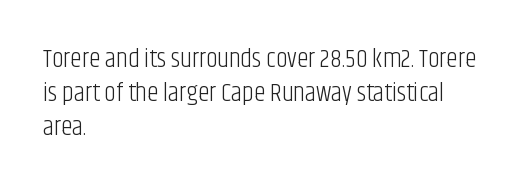
Q: Is the text bold? A: No.
Q: Is the text italic (slanted)? A: No, it is upright.
Q: Is the text underlined? A: No.
Q: How is the paragraph aligned? A: Left-aligned.
Q: Is the spacing between letters normal or unusually wide? A: Normal.
Q: Is the spacing between lines tight, normal or loose? A: Normal.
